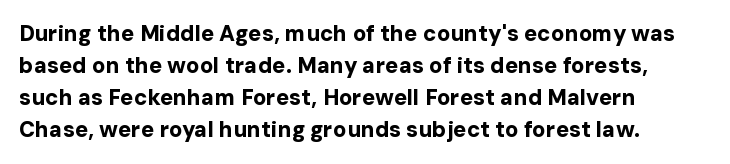
{"italic": "no", "bold": "yes", "underline": "no", "align": "left", "line_spacing": "normal", "line_spacing_ratio": 1.46, "letter_spacing": "normal", "letter_spacing_em": 0.0, "glyph_px": 22}
